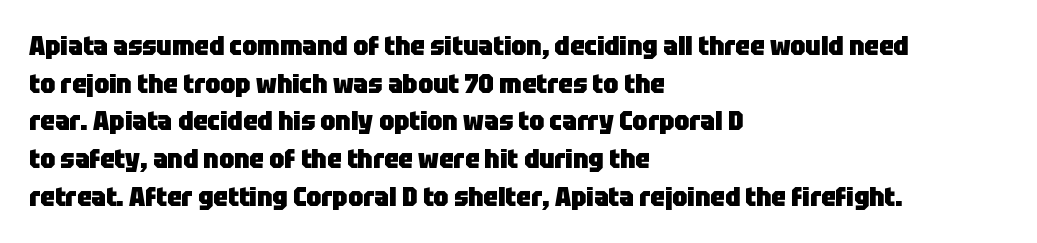
Q: Is the text bold? A: Yes.
Q: Is the text italic (slanted)? A: No, it is upright.
Q: Is the text underlined? A: No.
Q: How is the paragraph aligned? A: Left-aligned.
Q: Is the spacing between letters normal or unusually wide? A: Normal.
Q: Is the spacing between lines tight, normal or loose? A: Normal.
